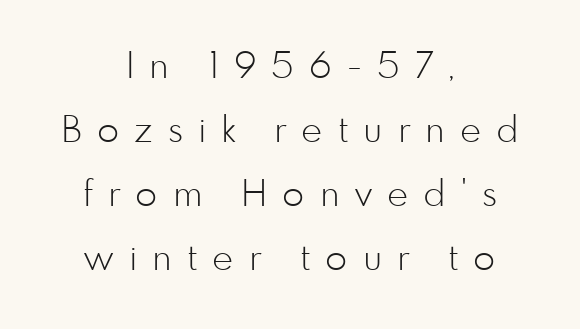
Q: Is the text bold? A: No.
Q: Is the text italic (slanted)? A: No, it is upright.
Q: Is the typeface a serif or a sans-serif typeface? A: Sans-serif.
Q: Is the text underlined? A: No.
Q: How is the paragraph aligned? A: Centered.
Q: Is the spacing between letters normal or unusually wide? A: Unusually wide.
Q: Width (condensed, normal, or wide)? A: Normal.
Q: Stroke contrast? A: Low.
Q: x-height? A: Small.
Q: Monospaced? A: No.
